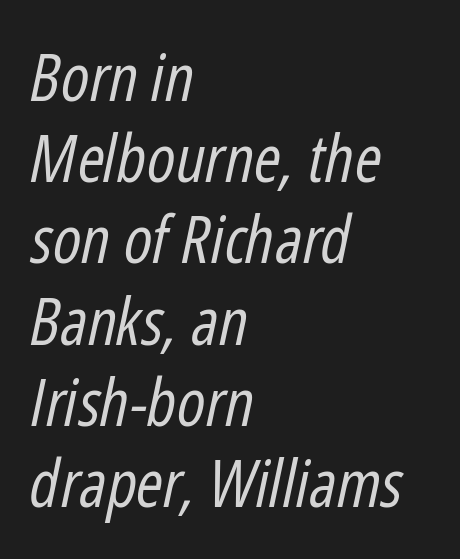
The image shows 65 px regular-weight, condensed type, italic (leaning right); set left-aligned, normal line spacing (1.25x), normal letter spacing, not underlined; low stroke contrast and a medium x-height.
